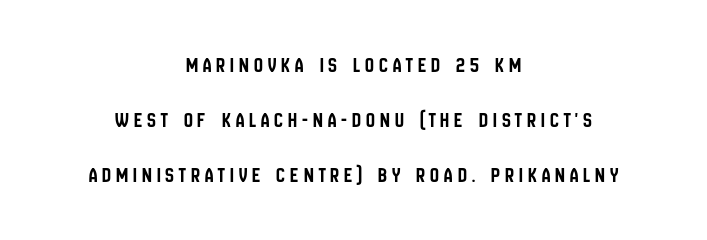
Q: Is the text italic (slanted)? A: No, it is upright.
Q: Is the text underlined? A: No.
Q: How is the paragraph aligned? A: Centered.
Q: Is the spacing between letters normal or unusually wide? A: Unusually wide.
Q: Is the spacing between lines tight, normal or loose? A: Loose.
